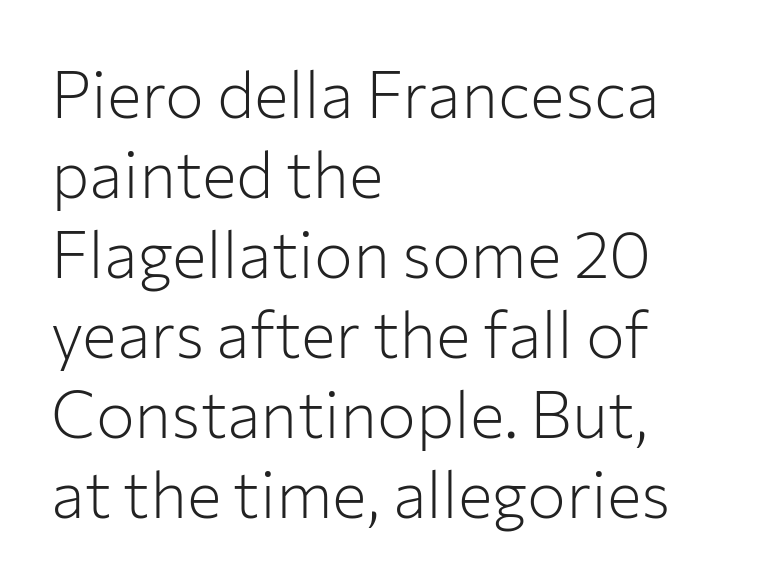
Q: Is the text bold? A: No.
Q: Is the text italic (slanted)? A: No, it is upright.
Q: Is the typeface a serif or a sans-serif typeface? A: Sans-serif.
Q: Is the text underlined? A: No.
Q: How is the paragraph aligned? A: Left-aligned.
Q: Is the spacing between letters normal or unusually wide? A: Normal.
Q: Width (condensed, normal, or wide)? A: Normal.
Q: Stroke contrast? A: Low.
Q: x-height? A: Medium.
Q: Monospaced? A: No.
